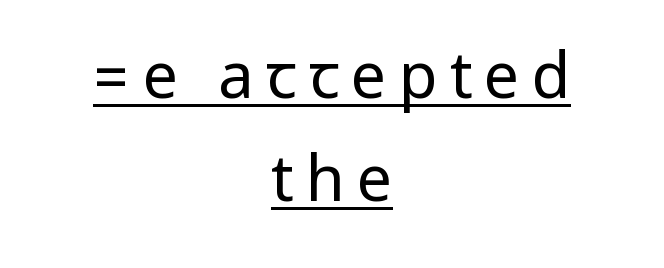
Q: Is the text bold? A: No.
Q: Is the text italic (slanted)? A: No, it is upright.
Q: Is the typeface a serif or a sans-serif typeface? A: Sans-serif.
Q: Is the text underlined? A: Yes.
Q: How is the paragraph aligned? A: Centered.
Q: Is the spacing between lines tight, normal or loose? A: Normal.
Q: Width (condensed, normal, or wide)? A: Condensed.
Q: Stroke contrast? A: Low.
